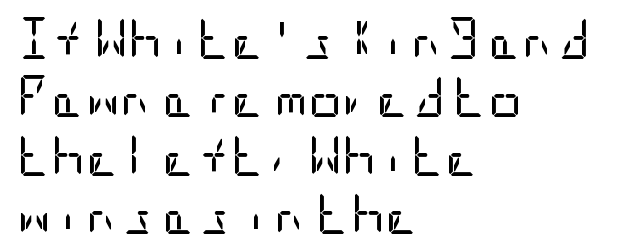
Q: Is the text bold? A: No.
Q: Is the text italic (slanted)? A: No, it is upright.
Q: Is the typeface a serif or a sans-serif typeface? A: Sans-serif.
Q: Is the text underlined? A: No.
Q: How is the paragraph aligned? A: Left-aligned.
Q: Is the spacing between letters normal or unusually wide? A: Normal.
Q: Is the spacing between lines tight, normal or loose? A: Normal.
Q: Width (condensed, normal, or wide)? A: Condensed.
Q: Stroke contrast? A: Low.
Q: x-height? A: Large.
